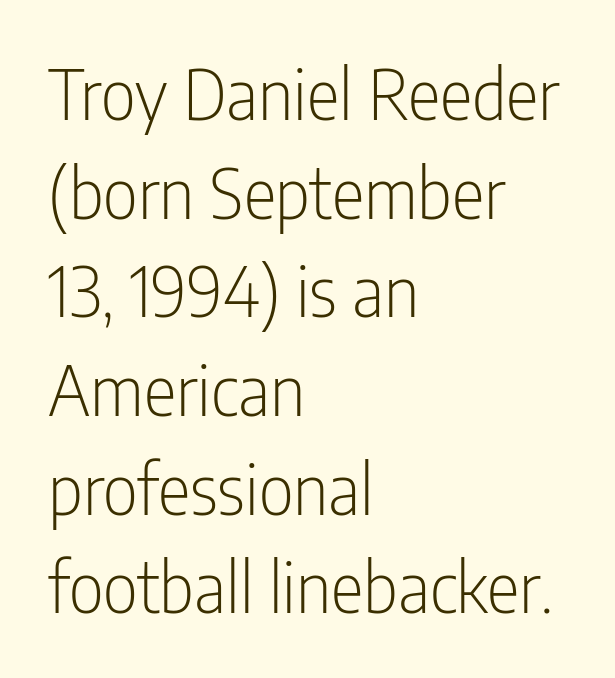
{"serif": "no", "italic": "no", "bold": "no", "weight": "light", "width": "condensed", "stroke_contrast": "low", "x_height": "medium", "monospaced": "no", "underline": "no", "align": "left", "line_spacing": "normal", "line_spacing_ratio": 1.43, "letter_spacing": "normal", "letter_spacing_em": 0.0, "glyph_px": 69}
